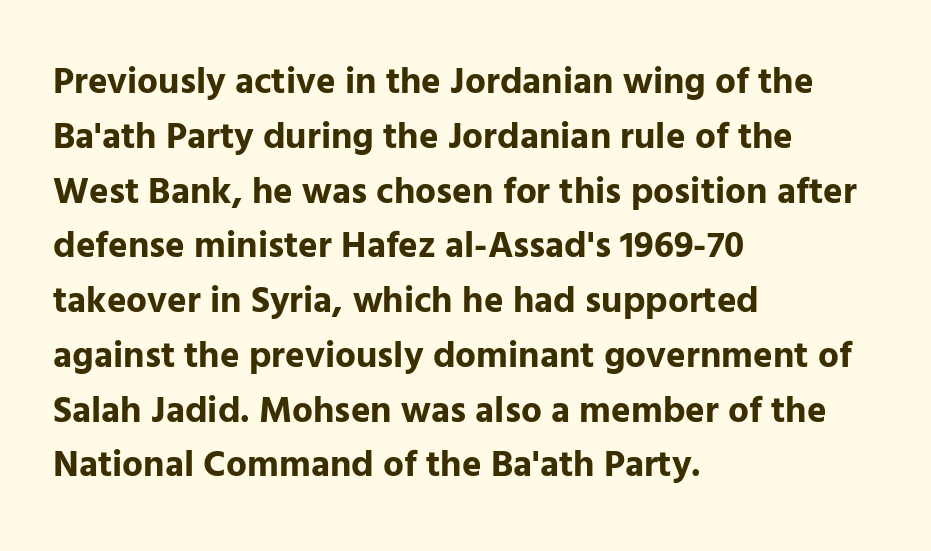
Q: Is the text bold? A: Yes.
Q: Is the text italic (slanted)? A: No, it is upright.
Q: Is the typeface a serif or a sans-serif typeface? A: Sans-serif.
Q: Is the text underlined? A: No.
Q: How is the paragraph aligned? A: Left-aligned.
Q: Is the spacing between letters normal or unusually wide? A: Normal.
Q: Is the spacing between lines tight, normal or loose? A: Normal.
Q: Width (condensed, normal, or wide)? A: Normal.
Q: Stroke contrast? A: Low.
Q: x-height? A: Medium.
Q: Monospaced? A: No.
